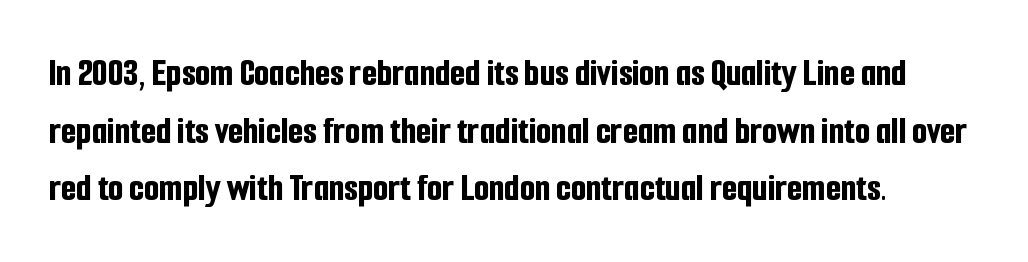
The rows are spaced the way most documents space them. The face used here has the dense, thick strokes of a bold. The letters advance in unequal steps, a hallmark of proportional type. Short note: letters normally spaced. No feet cap the strokes, marking this as sans-serif type.
